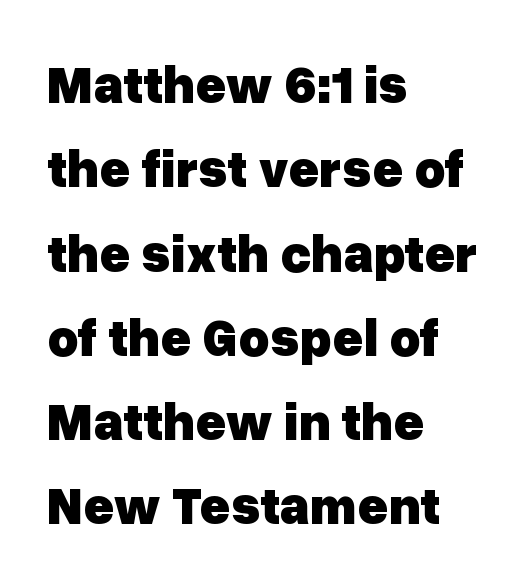
Q: Is the text bold? A: Yes.
Q: Is the text italic (slanted)? A: No, it is upright.
Q: Is the typeface a serif or a sans-serif typeface? A: Sans-serif.
Q: Is the text underlined? A: No.
Q: How is the paragraph aligned? A: Left-aligned.
Q: Is the spacing between letters normal or unusually wide? A: Normal.
Q: Is the spacing between lines tight, normal or loose? A: Normal.
Q: Width (condensed, normal, or wide)? A: Normal.
Q: Stroke contrast? A: Low.
Q: x-height? A: Medium.
Q: Monospaced? A: No.
